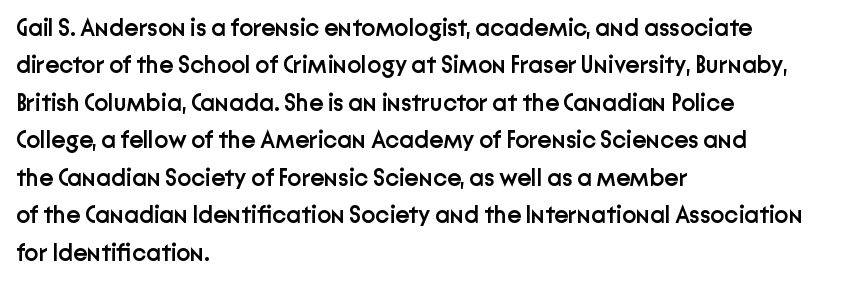
Summary of vertical rhythm: regular, with standard interline spacing. Do the letters lean? They stand straight. The passage is arranged the way most books set body copy — flush left. Bare-footed words on every line. The gaps between neighbouring characters are ordinary and unremarkable.
